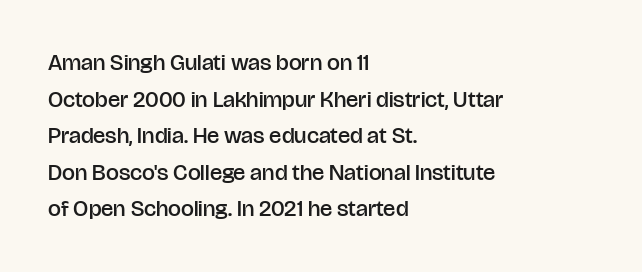
The image shows 23 px text type, upright; set left-aligned, normal line spacing (1.59x), normal letter spacing, not underlined.
